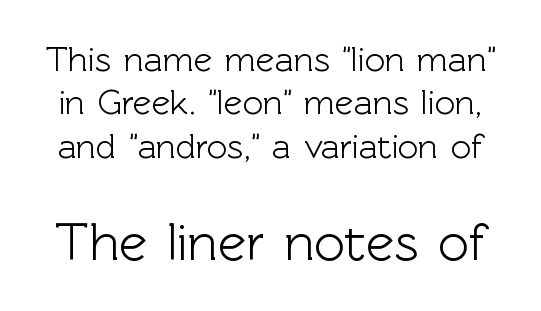
{"serif": "no", "italic": "no", "width": "normal", "x_height": "medium", "monospaced": "no", "underline": "no", "line_spacing_ratio": 1.24, "letter_spacing": "normal", "letter_spacing_em": 0.0, "larger_block": "second", "size_ratio": 1.51, "glyph_px": 53}
